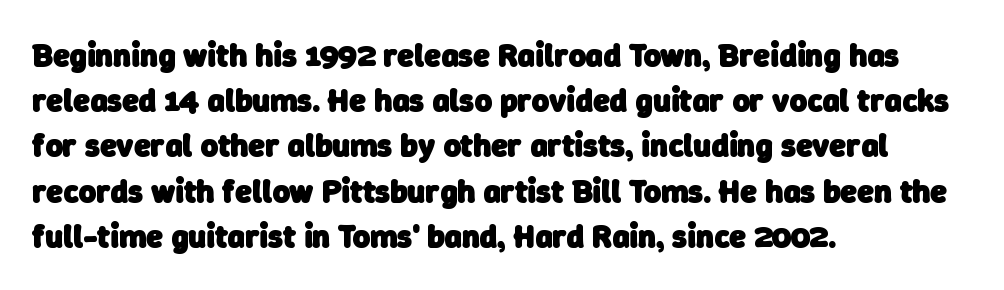
The image shows 33 px heavy sans-serif type; set left-aligned, normal line spacing (1.37x), normal letter spacing, not underlined; low stroke contrast and a medium x-height.
